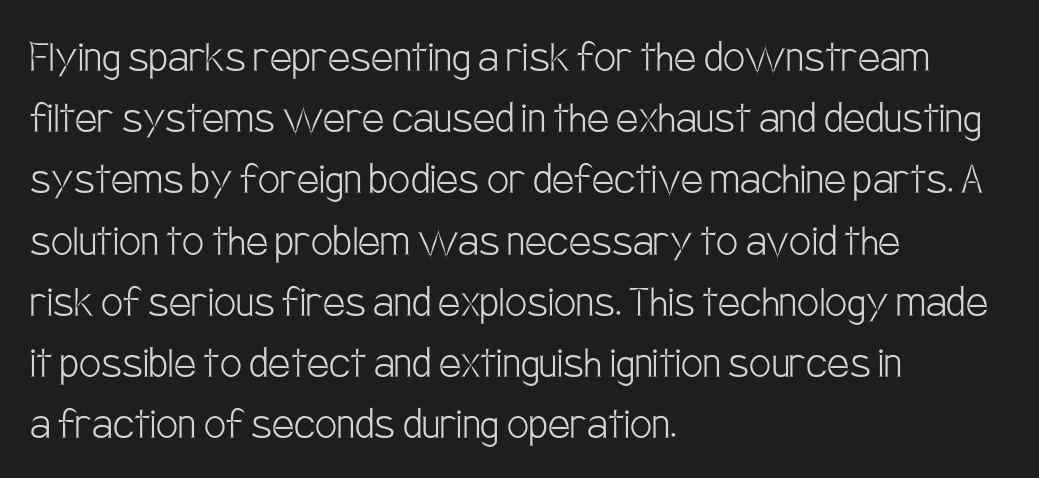
Is this a fixed-width face? No — the glyphs have proportional, varying widths. No extra tracking has been applied to these lines. No word sits above an underline. The strokes carry an ordinary text weight at most. Vertical strokes here are truly vertical.
